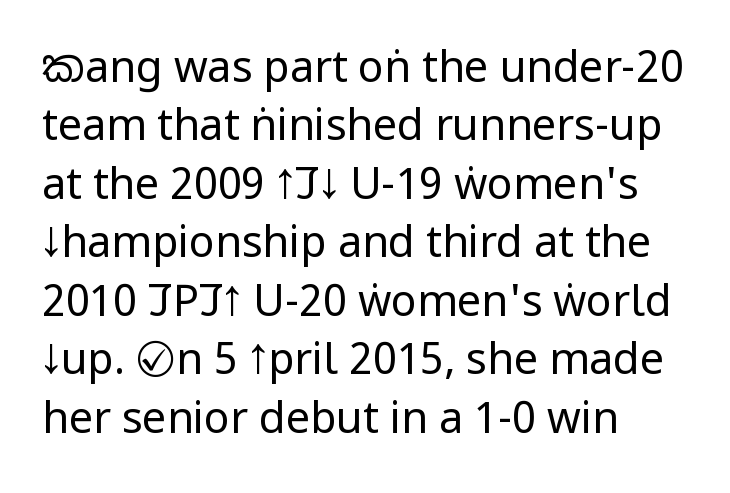
{"serif": "no", "italic": "no", "bold": "no", "weight": "regular", "width": "condensed", "stroke_contrast": "low", "x_height": "large", "monospaced": "no", "underline": "no", "align": "left", "line_spacing": "normal", "line_spacing_ratio": 1.36, "letter_spacing": "normal", "letter_spacing_em": 0.0, "glyph_px": 43}
